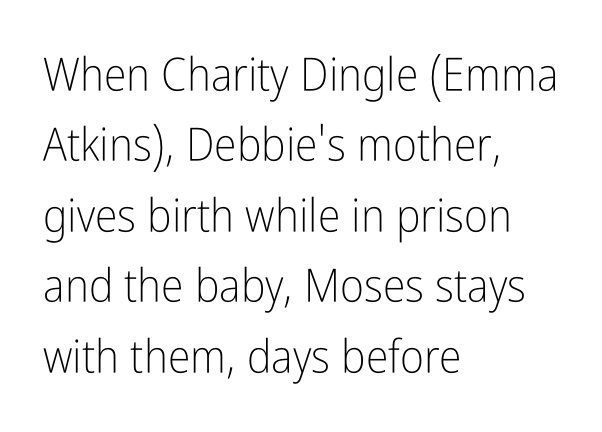
Designer's note — italics off, roman on. Check the space under the baseline: it is left empty. Grotesque or geometric, the face here clearly has no serifs. The lines are quadded left. Default kerning and tracking; the words read as compact shapes. Weight: regular or lighter.
